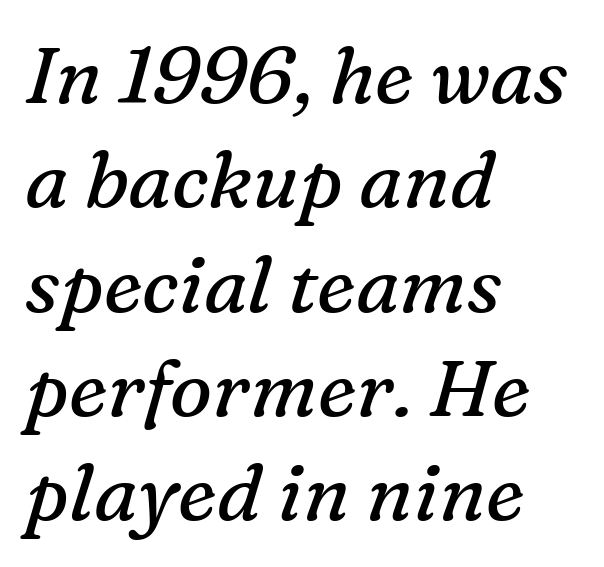
Q: Is the text bold? A: No.
Q: Is the text italic (slanted)? A: Yes, it leans right by about 16 degrees.
Q: Is the typeface a serif or a sans-serif typeface? A: Serif.
Q: Is the text underlined? A: No.
Q: How is the paragraph aligned? A: Left-aligned.
Q: Is the spacing between letters normal or unusually wide? A: Normal.
Q: Is the spacing between lines tight, normal or loose? A: Normal.
Q: Width (condensed, normal, or wide)? A: Normal.
Q: Stroke contrast? A: Medium.
Q: x-height? A: Medium.
Q: Monospaced? A: No.
